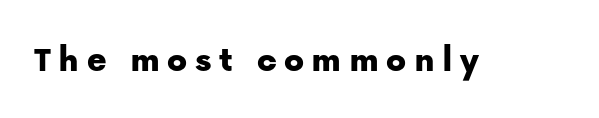
The image shows 37 px sans-serif type, upright; set unusually wide letter spacing (+0.2 em), not underlined; low stroke contrast and a medium x-height.
